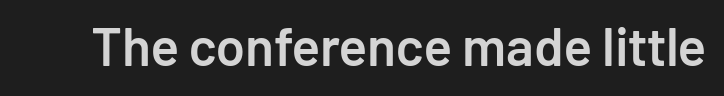
{"serif": "no", "italic": "no", "bold": "semi", "weight": "semibold", "width": "normal", "stroke_contrast": "low", "x_height": "medium", "monospaced": "no", "underline": "no", "letter_spacing": "normal", "letter_spacing_em": 0.0, "glyph_px": 53}
